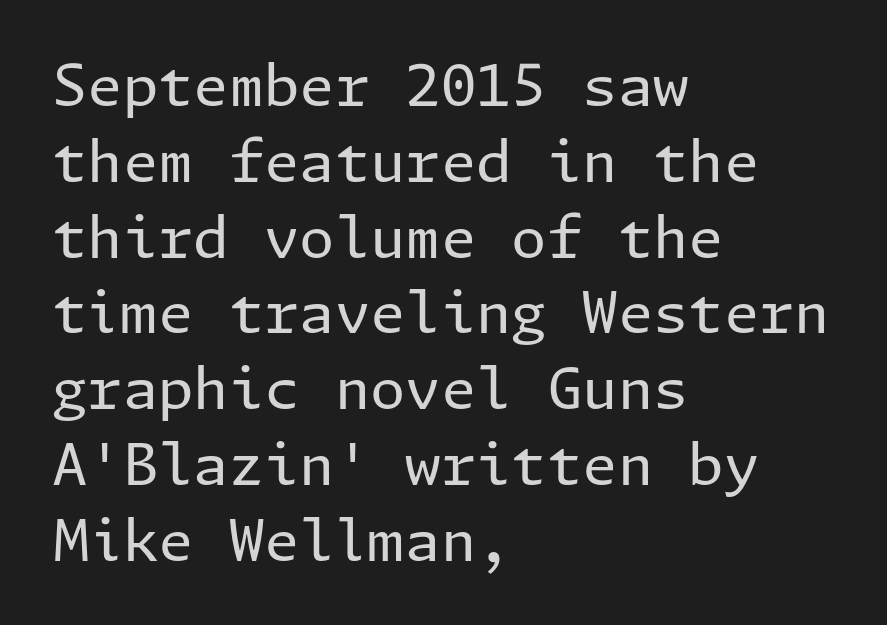
{"serif": "no", "italic": "no", "bold": "no", "weight": "regular", "width": "normal", "stroke_contrast": "low", "x_height": "medium", "underline": "no", "align": "left", "line_spacing": "normal", "line_spacing_ratio": 1.33, "letter_spacing": "normal", "letter_spacing_em": 0.0, "glyph_px": 57}
